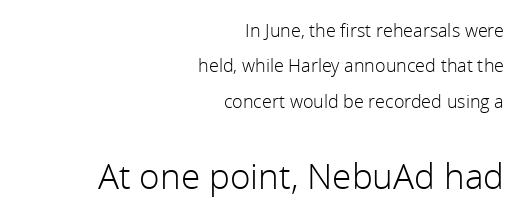
{"serif": "no", "italic": "no", "bold": "no", "weight": "light", "width": "normal", "x_height": "medium", "monospaced": "no", "underline": "no", "align": "right", "line_spacing": "loose", "line_spacing_ratio": 1.96, "letter_spacing": "normal", "letter_spacing_em": 0.0, "larger_block": "second", "size_ratio": 1.94, "glyph_px": 35}
